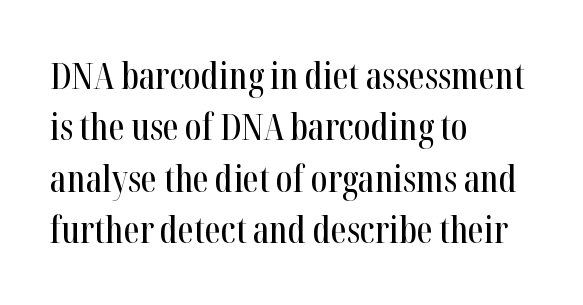
If you drew a line through each stem, it would be perfectly vertical. The lines in this sample share a left origin and differ only in where they stop. A typesetter would call this leading conventional body-copy spacing. Any mark beneath the type? The region is blank.
